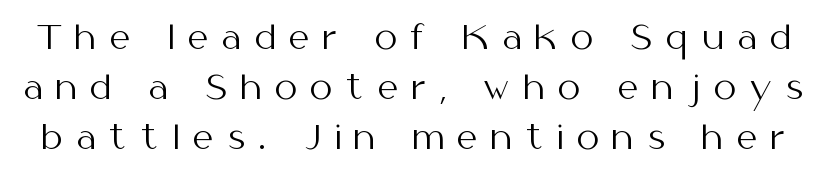
{"serif": "no", "italic": "no", "bold": "no", "weight": "regular", "width": "normal", "stroke_contrast": "medium", "x_height": "medium", "monospaced": "no", "underline": "no", "line_spacing": "normal", "line_spacing_ratio": 1.57, "letter_spacing": "wide", "letter_spacing_em": 0.43, "glyph_px": 32}
